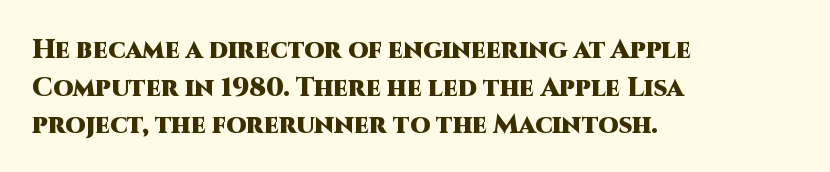
On the weight axis this lands at bold, roughly 700. Words float on clear page, feet unadorned. Interline gaps are of average width in this sample. The rendering keeps characters at their native spacing. In terms of posture, this sample is upright.
